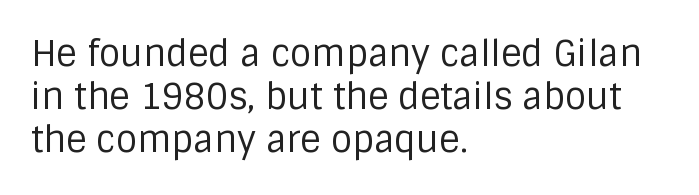
Q: Is the text bold? A: No.
Q: Is the text italic (slanted)? A: No, it is upright.
Q: Is the typeface a serif or a sans-serif typeface? A: Sans-serif.
Q: Is the text underlined? A: No.
Q: How is the paragraph aligned? A: Left-aligned.
Q: Is the spacing between letters normal or unusually wide? A: Normal.
Q: Width (condensed, normal, or wide)? A: Normal.
Q: Stroke contrast? A: Low.
Q: x-height? A: Large.
Q: Monospaced? A: No.
